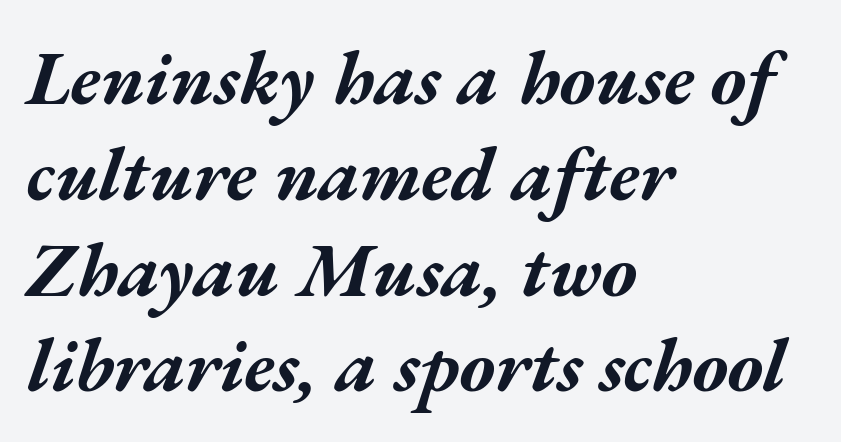
The image shows 76 px bold, wide type, italic (leaning right); set left-aligned, normal line spacing (1.26x), normal letter spacing, not underlined; medium stroke contrast and a medium x-height.
